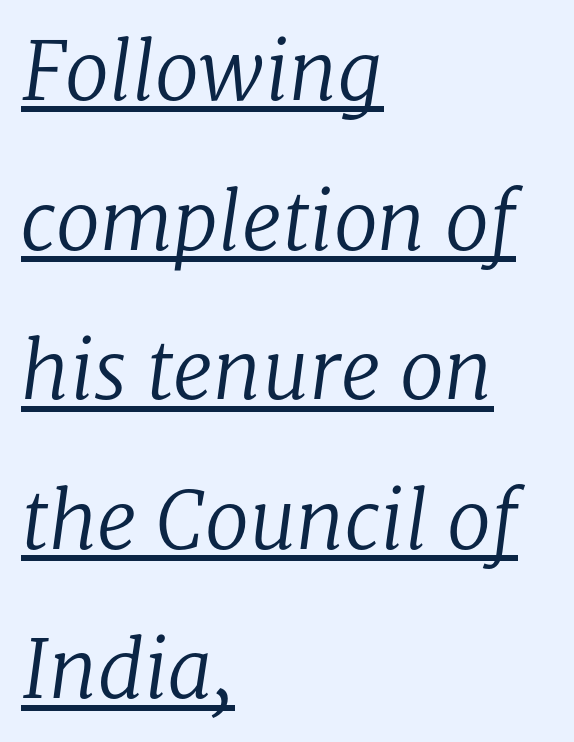
The image shows 80 px regular-weight serif type, italic (leaning right); set left-aligned, line spacing 1.87x, normal letter spacing, underlined; low stroke contrast and a medium x-height.
